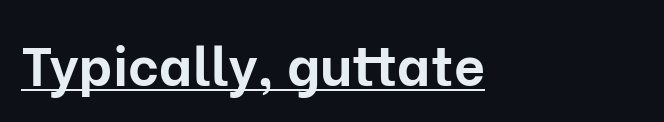
Q: Is the text bold? A: Yes.
Q: Is the text italic (slanted)? A: No, it is upright.
Q: Is the typeface a serif or a sans-serif typeface? A: Sans-serif.
Q: Is the text underlined? A: Yes.
Q: How is the paragraph aligned? A: Left-aligned.
Q: Is the spacing between letters normal or unusually wide? A: Normal.
Q: Width (condensed, normal, or wide)? A: Normal.
Q: Stroke contrast? A: Low.
Q: x-height? A: Medium.
Q: Monospaced? A: No.
